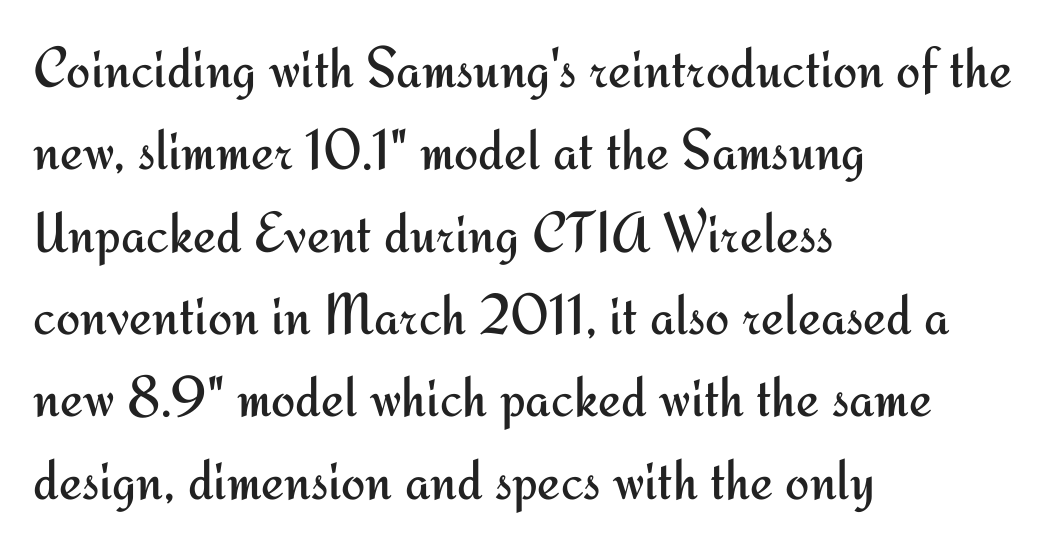
Q: Is the text bold? A: No.
Q: Is the text italic (slanted)? A: No, it is upright.
Q: Is the typeface a serif or a sans-serif typeface? A: Sans-serif.
Q: Is the text underlined? A: No.
Q: How is the paragraph aligned? A: Left-aligned.
Q: Is the spacing between letters normal or unusually wide? A: Normal.
Q: Is the spacing between lines tight, normal or loose? A: Normal.
Q: Width (condensed, normal, or wide)? A: Normal.
Q: Stroke contrast? A: Medium.
Q: x-height? A: Small.
Q: Monospaced? A: No.
